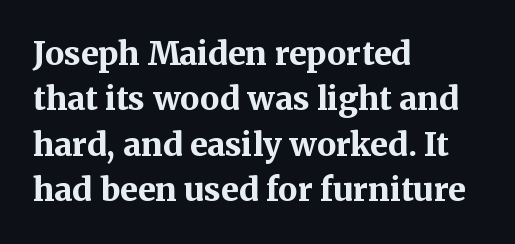
Q: Is the text bold? A: Yes.
Q: Is the text italic (slanted)? A: No, it is upright.
Q: Is the typeface a serif or a sans-serif typeface? A: Serif.
Q: Is the text underlined? A: No.
Q: How is the paragraph aligned? A: Left-aligned.
Q: Is the spacing between letters normal or unusually wide? A: Normal.
Q: Is the spacing between lines tight, normal or loose? A: Normal.
Q: Width (condensed, normal, or wide)? A: Normal.
Q: Stroke contrast? A: Medium.
Q: x-height? A: Medium.
Q: Monospaced? A: No.
